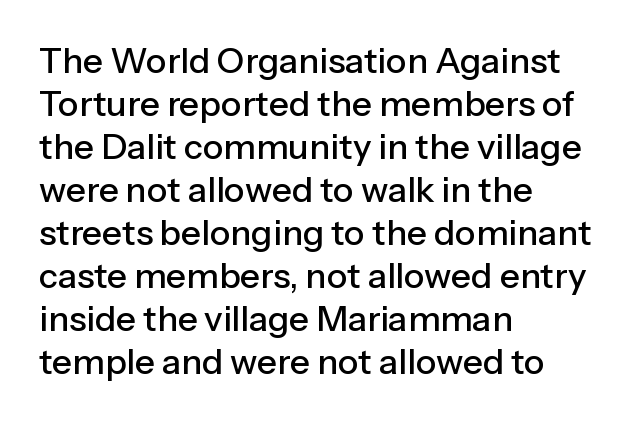
The image shows 35 px sans-serif type, upright; set left-aligned, line spacing 1.23x, normal letter spacing, not underlined; low stroke contrast and a medium x-height.
